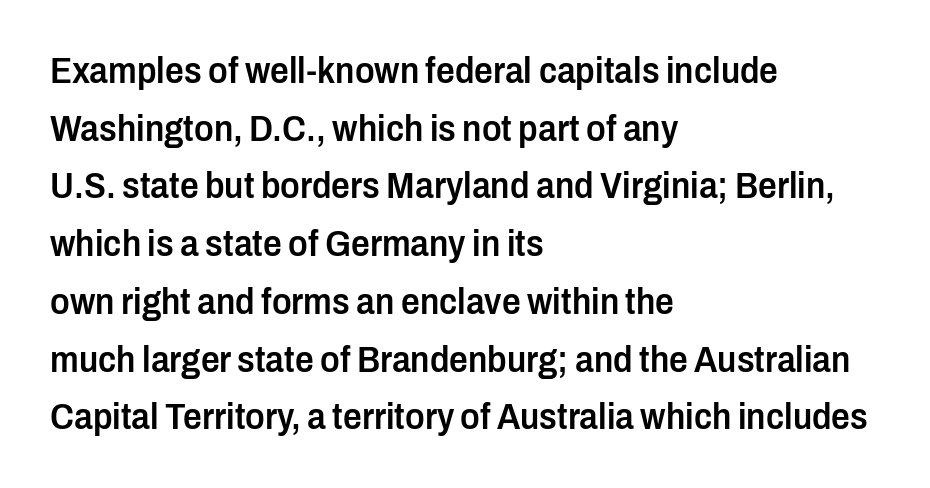
{"serif": "no", "italic": "no", "bold": "semi", "weight": "semibold", "width": "condensed", "stroke_contrast": "low", "x_height": "medium", "monospaced": "no", "underline": "no", "align": "left", "line_spacing": "normal", "line_spacing_ratio": 1.56, "letter_spacing": "normal", "letter_spacing_em": 0.0, "glyph_px": 37}
